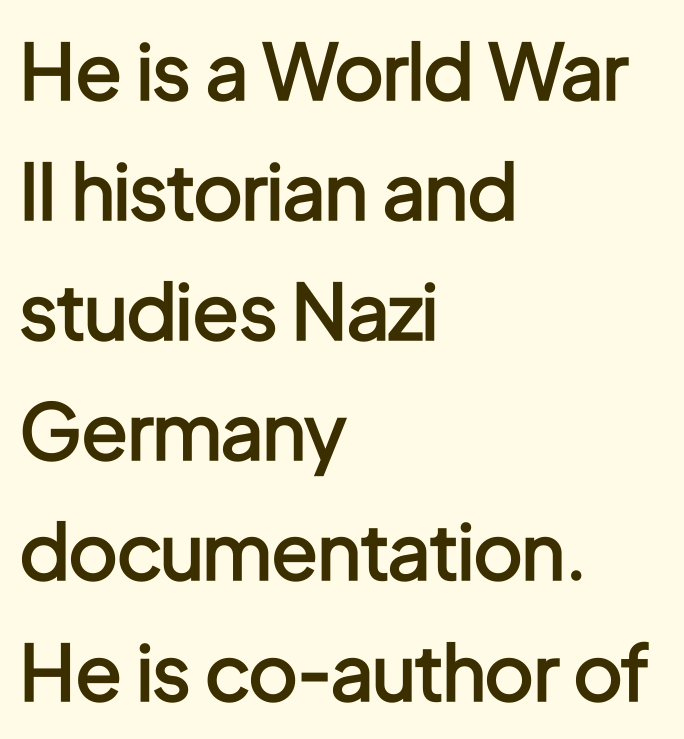
Q: Is the text bold? A: Semi-bold.
Q: Is the text italic (slanted)? A: No, it is upright.
Q: Is the typeface a serif or a sans-serif typeface? A: Sans-serif.
Q: Is the text underlined? A: No.
Q: How is the paragraph aligned? A: Left-aligned.
Q: Is the spacing between letters normal or unusually wide? A: Normal.
Q: Is the spacing between lines tight, normal or loose? A: Normal.
Q: Width (condensed, normal, or wide)? A: Condensed.
Q: Stroke contrast? A: Low.
Q: x-height? A: Medium.
Q: Monospaced? A: No.
